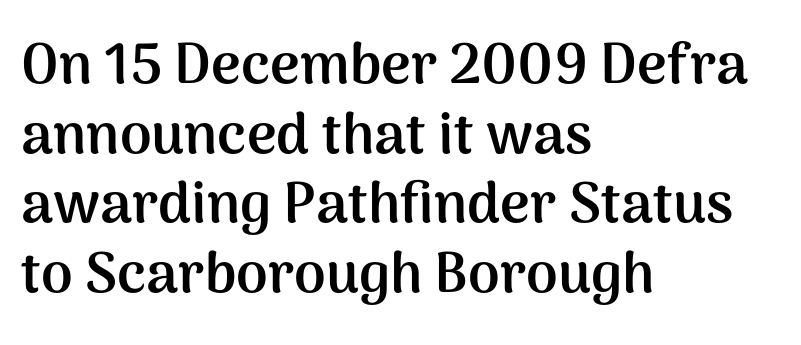
Q: Is the text bold? A: Yes.
Q: Is the text italic (slanted)? A: No, it is upright.
Q: Is the typeface a serif or a sans-serif typeface? A: Sans-serif.
Q: Is the text underlined? A: No.
Q: How is the paragraph aligned? A: Left-aligned.
Q: Is the spacing between letters normal or unusually wide? A: Normal.
Q: Width (condensed, normal, or wide)? A: Normal.
Q: Stroke contrast? A: Medium.
Q: x-height? A: Medium.
Q: Monospaced? A: No.
